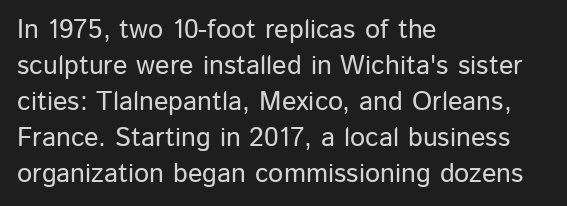
The image shows 27 px text type, upright; set left-aligned, normal line spacing (1.33x), normal letter spacing, not underlined.
